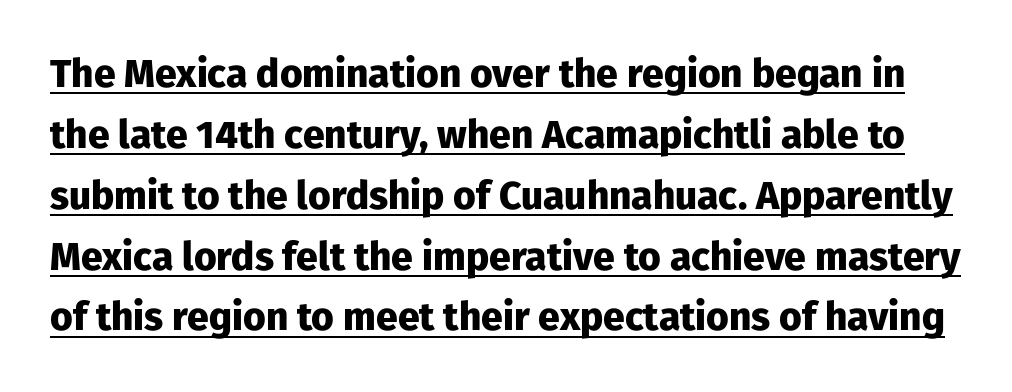
These lines keep a tight, regular rhythm from letter to letter. Look at the bottom of the vertical strokes: they stop flat, with no serifs. The face used here appears with an underline applied. No italicization has been applied; the sample stays upright.
